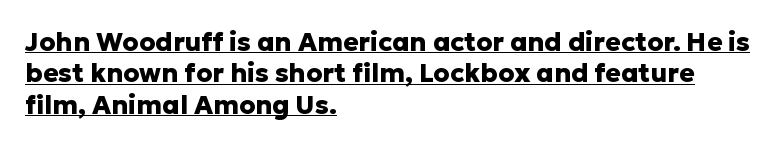
Q: Is the text bold? A: Yes.
Q: Is the text italic (slanted)? A: No, it is upright.
Q: Is the text underlined? A: Yes.
Q: How is the paragraph aligned? A: Left-aligned.
Q: Is the spacing between letters normal or unusually wide? A: Normal.
